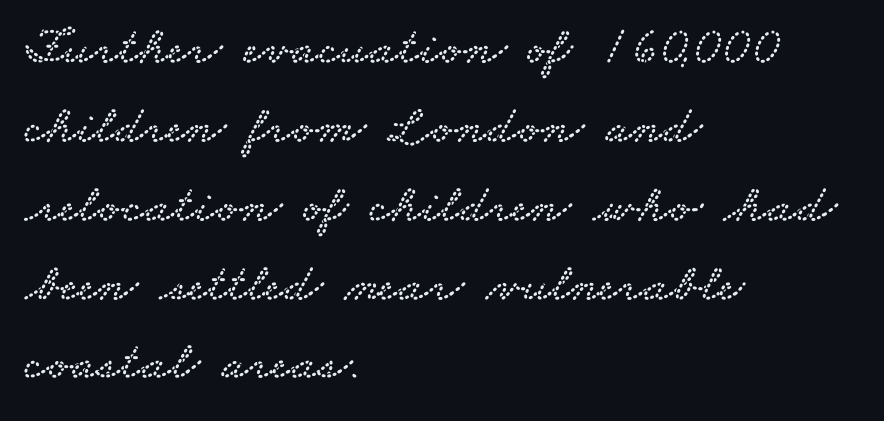
{"serif": "yes", "width": "wide", "stroke_contrast": "low", "x_height": "small", "monospaced": "no", "underline": "no", "align": "left", "line_spacing": "normal", "line_spacing_ratio": 1.46, "letter_spacing": "normal", "letter_spacing_em": 0.0, "glyph_px": 54}
